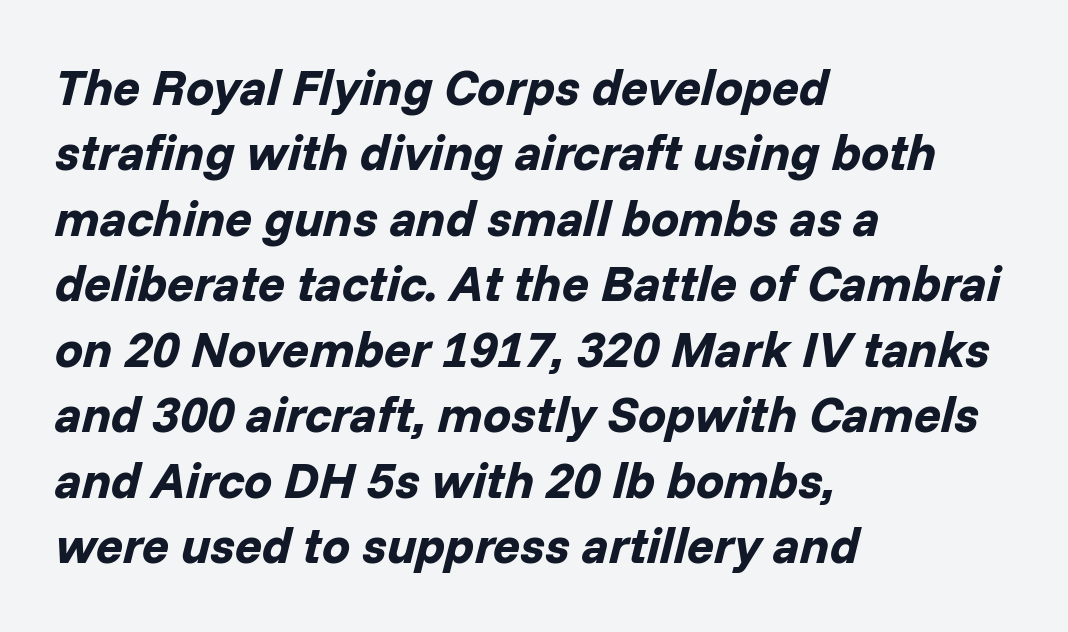
The image shows 50 px bold type, italic (leaning right); set left-aligned, normal line spacing (1.31x), normal letter spacing, not underlined; low stroke contrast and a medium x-height.
